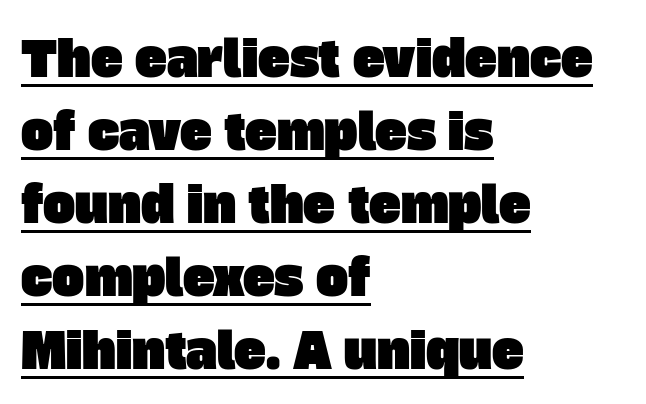
The image shows 48 px sans-serif type; set left-aligned, normal line spacing (1.52x), normal letter spacing, underlined; low stroke contrast and a large x-height.
